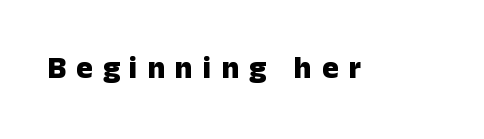
{"serif": "no", "italic": "no", "bold": "yes", "weight": "heavy", "width": "normal", "stroke_contrast": "low", "x_height": "medium", "monospaced": "no", "underline": "no", "letter_spacing": "wide", "letter_spacing_em": 0.32, "glyph_px": 31}
